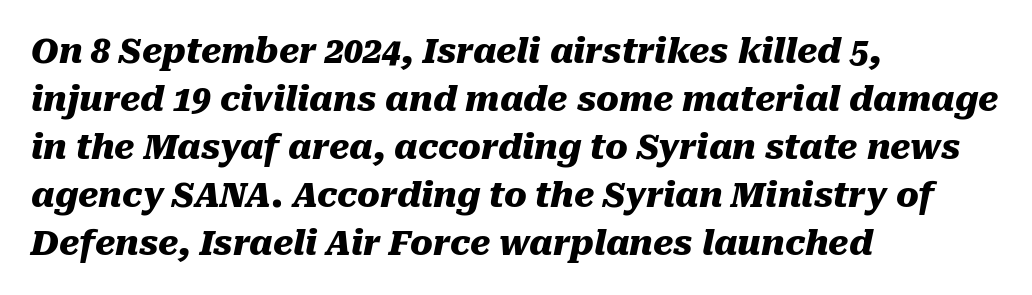
This rendering leaves character spacing at its baseline value. If you drew a ruler down the left edge, every line would touch it. Notice how descenders clear the ascenders below comfortably — that's standard leading. Is this a fixed-width face? No — the glyphs have proportional, varying widths.
